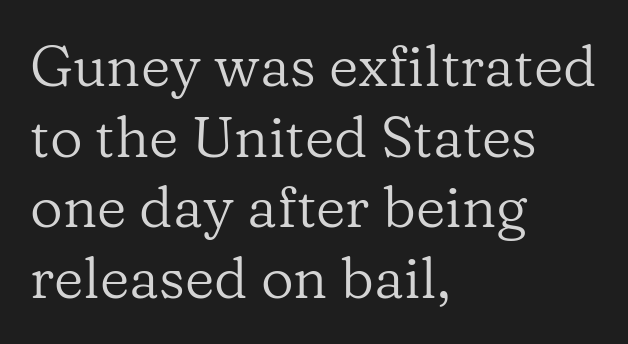
Q: Is the text bold? A: No.
Q: Is the text italic (slanted)? A: No, it is upright.
Q: Is the typeface a serif or a sans-serif typeface? A: Serif.
Q: Is the text underlined? A: No.
Q: How is the paragraph aligned? A: Left-aligned.
Q: Is the spacing between letters normal or unusually wide? A: Normal.
Q: Width (condensed, normal, or wide)? A: Normal.
Q: Stroke contrast? A: Low.
Q: x-height? A: Medium.
Q: Monospaced? A: No.
